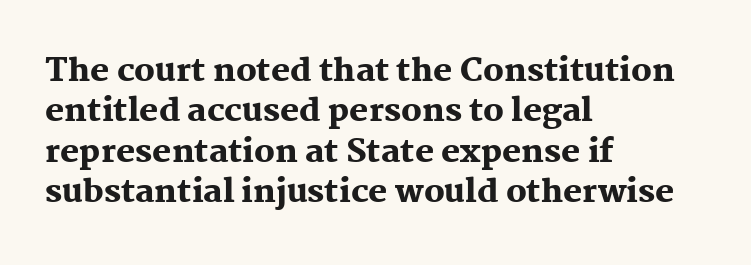
Q: Is the text bold? A: Yes.
Q: Is the text italic (slanted)? A: No, it is upright.
Q: Is the typeface a serif or a sans-serif typeface? A: Serif.
Q: Is the text underlined? A: No.
Q: How is the paragraph aligned? A: Left-aligned.
Q: Is the spacing between letters normal or unusually wide? A: Normal.
Q: Is the spacing between lines tight, normal or loose? A: Normal.
Q: Width (condensed, normal, or wide)? A: Normal.
Q: Stroke contrast? A: Medium.
Q: x-height? A: Medium.
Q: Monospaced? A: No.
